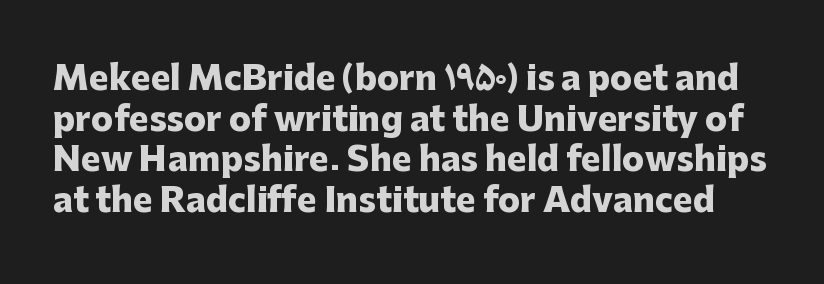
Q: Is the text bold? A: Yes.
Q: Is the text italic (slanted)? A: No, it is upright.
Q: Is the typeface a serif or a sans-serif typeface? A: Sans-serif.
Q: Is the text underlined? A: No.
Q: Is the spacing between letters normal or unusually wide? A: Normal.
Q: Width (condensed, normal, or wide)? A: Normal.
Q: Stroke contrast? A: Low.
Q: x-height? A: Medium.
Q: Monospaced? A: No.
